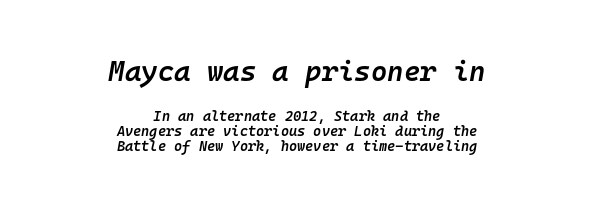
The image shows 28 px semibold type, italic (leaning right), monospaced; set centered, tight line spacing (1.09x), normal letter spacing, not underlined; the first (top) block is 2.0x larger; low stroke contrast and a medium x-height.
